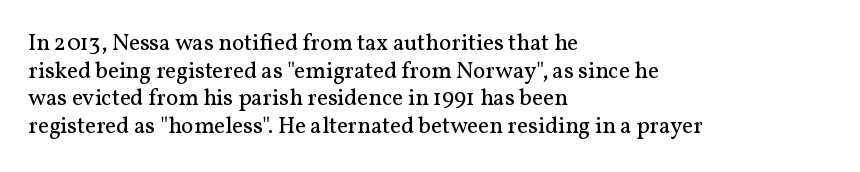
The image shows 23 px text type, upright; set left-aligned, line spacing 1.2x, normal letter spacing, not underlined.
